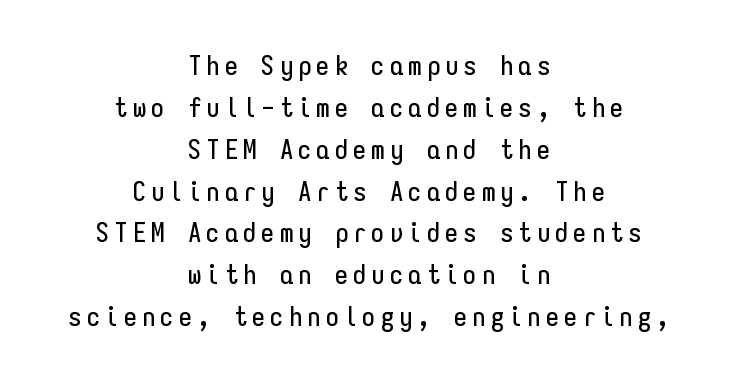
Q: Is the text italic (slanted)? A: No, it is upright.
Q: Is the text underlined? A: No.
Q: How is the paragraph aligned? A: Centered.
Q: Is the spacing between lines tight, normal or loose? A: Normal.
